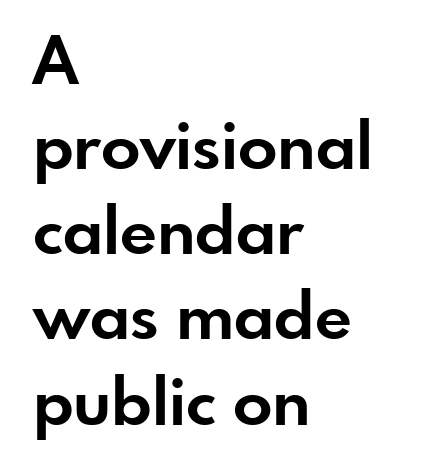
The image shows 65 px bold sans-serif type, upright; set left-aligned, normal line spacing (1.31x), normal letter spacing, not underlined; low stroke contrast and a small x-height.
